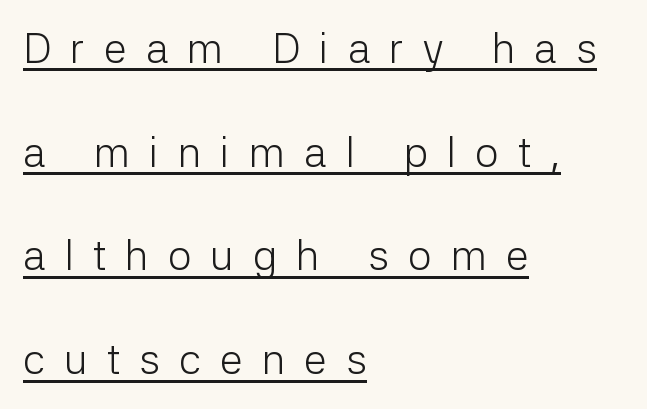
{"serif": "no", "italic": "no", "bold": "no", "weight": "light", "width": "normal", "stroke_contrast": "low", "x_height": "medium", "monospaced": "no", "underline": "yes", "align": "left", "line_spacing": "loose", "line_spacing_ratio": 2.47, "letter_spacing": "wide", "letter_spacing_em": 0.45, "glyph_px": 42}
